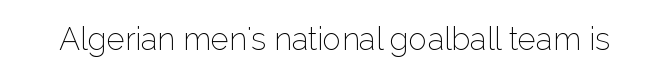
The image shows 31 px thin sans-serif type, upright; set normal letter spacing, not underlined; low stroke contrast and a medium x-height.
